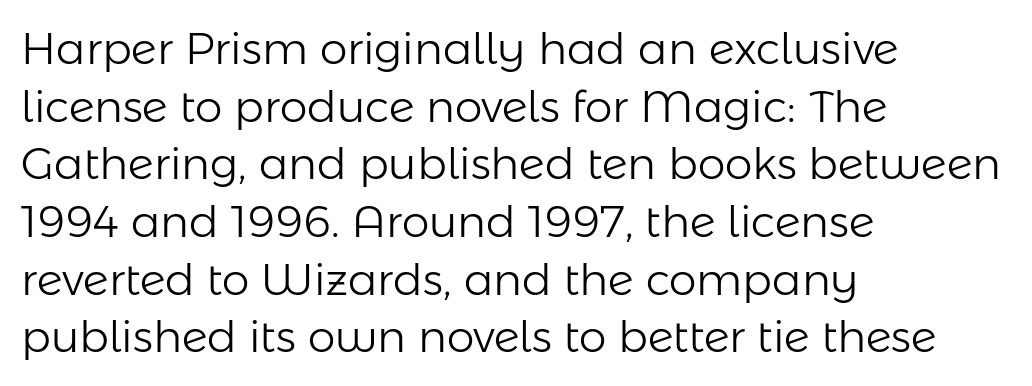
A typesetter would call this zero additional tracking. In terms of leading, this rendering sits right in the middle. The setting favours the left margin, as ordinary paragraphs usually do. Is this a fixed-width face? No — the glyphs have proportional, varying widths. A sans-serif font was chosen for this passage.
